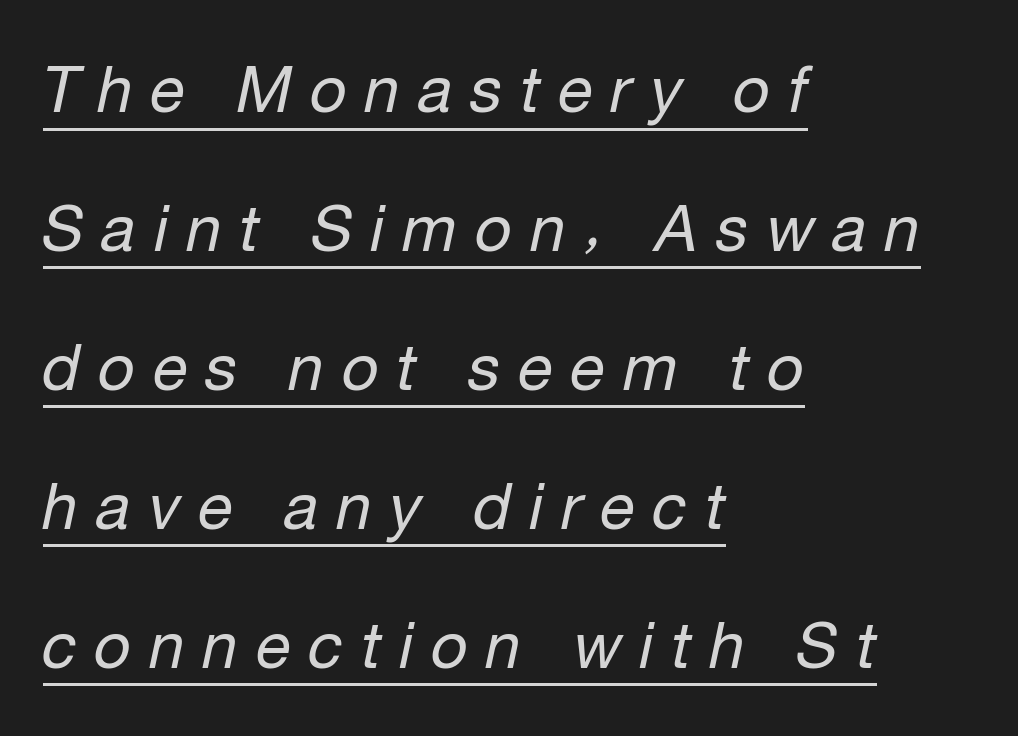
{"italic": "yes", "lean": "right", "slant_degrees": 12, "bold": "no", "weight": "regular", "width": "normal", "stroke_contrast": "low", "x_height": "medium", "monospaced": "no", "underline": "yes", "align": "left", "line_spacing": "loose", "line_spacing_ratio": 2.17, "letter_spacing": "wide", "letter_spacing_em": 0.28, "glyph_px": 64}
